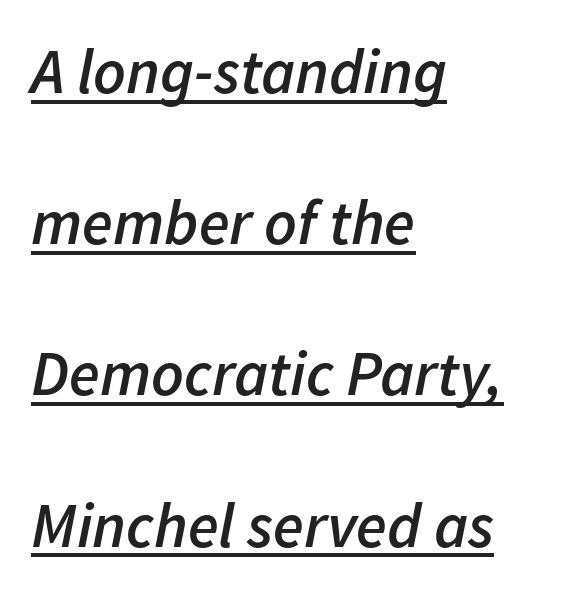
Q: Is the text bold? A: Semi-bold.
Q: Is the text italic (slanted)? A: Yes, it leans right by about 11 degrees.
Q: Is the text underlined? A: Yes.
Q: How is the paragraph aligned? A: Left-aligned.
Q: Is the spacing between letters normal or unusually wide? A: Normal.
Q: Is the spacing between lines tight, normal or loose? A: Loose.
Q: Width (condensed, normal, or wide)? A: Normal.
Q: Stroke contrast? A: Low.
Q: x-height? A: Medium.
Q: Monospaced? A: No.
